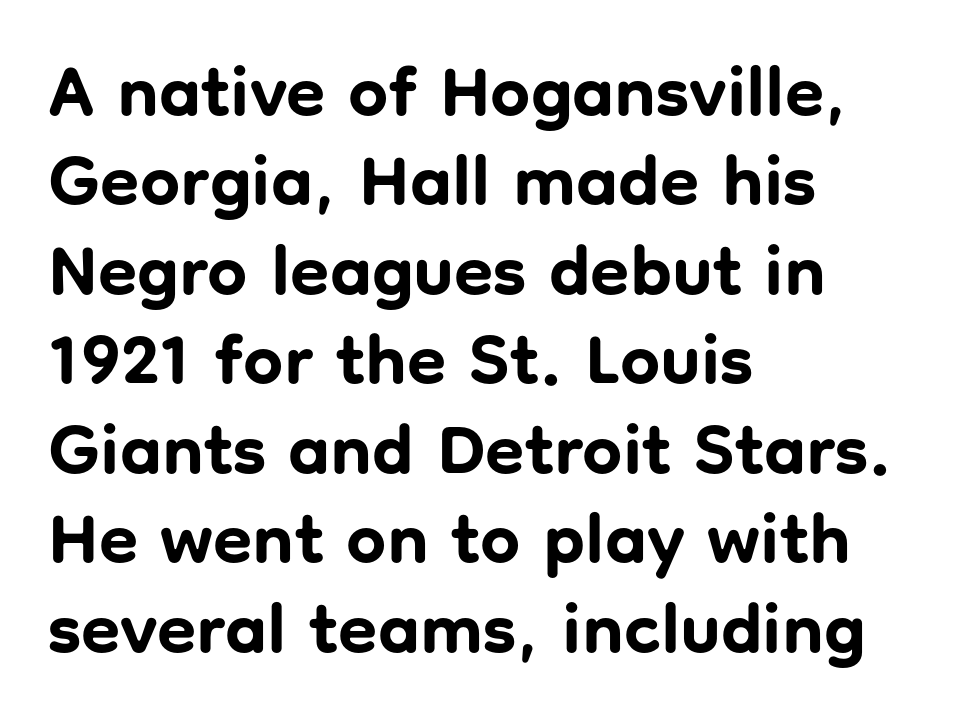
Q: Is the text bold? A: Yes.
Q: Is the text italic (slanted)? A: No, it is upright.
Q: Is the typeface a serif or a sans-serif typeface? A: Sans-serif.
Q: Is the text underlined? A: No.
Q: How is the paragraph aligned? A: Left-aligned.
Q: Is the spacing between letters normal or unusually wide? A: Normal.
Q: Is the spacing between lines tight, normal or loose? A: Normal.
Q: Width (condensed, normal, or wide)? A: Normal.
Q: Stroke contrast? A: Low.
Q: x-height? A: Medium.
Q: Monospaced? A: No.
